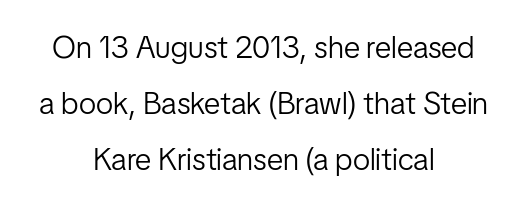
The image shows 31 px light, condensed sans-serif type, upright; set centered, line spacing 1.81x, normal letter spacing, not underlined; low stroke contrast and a medium x-height.
